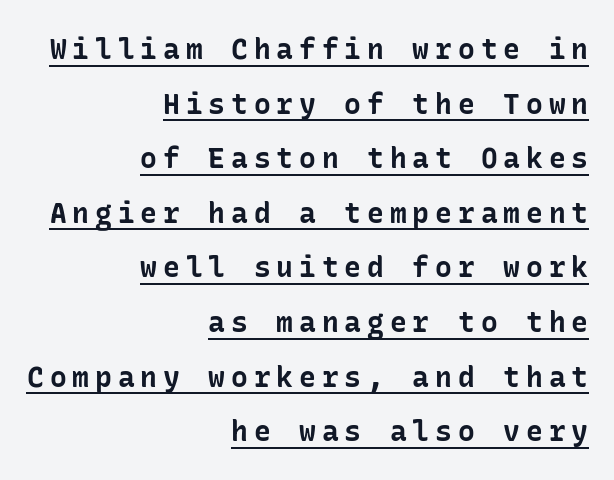
Q: Is the text bold? A: Yes.
Q: Is the text italic (slanted)? A: No, it is upright.
Q: Is the typeface a serif or a sans-serif typeface? A: Sans-serif.
Q: Is the text underlined? A: Yes.
Q: How is the paragraph aligned? A: Right-aligned.
Q: Is the spacing between letters normal or unusually wide? A: Unusually wide.
Q: Is the spacing between lines tight, normal or loose? A: Loose.
Q: Width (condensed, normal, or wide)? A: Normal.
Q: Stroke contrast? A: Low.
Q: x-height? A: Medium.
